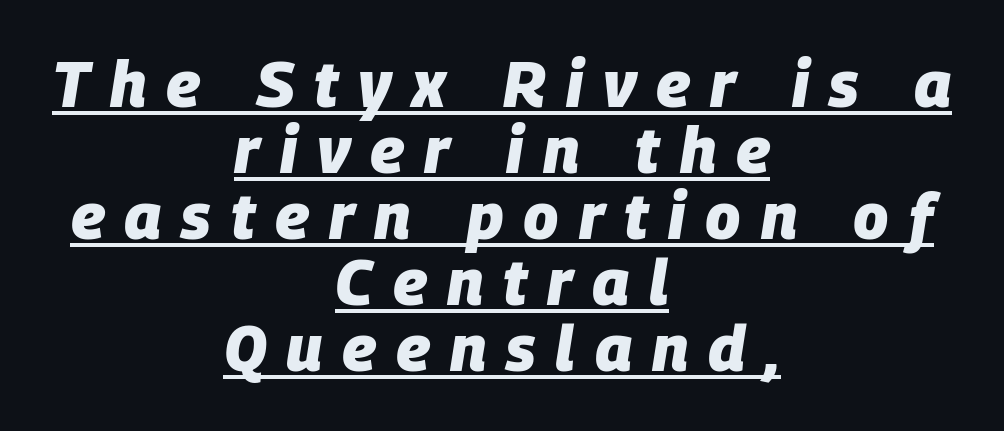
The face used here is rendered with a markedly widened letterfit. The paragraph shown floats in the horizontal middle. A rule runs beneath these lines of type. This is oblique type, the kind used for emphasis or titles. This is heavy type, rendered in bold. Line spacing here is tight.
